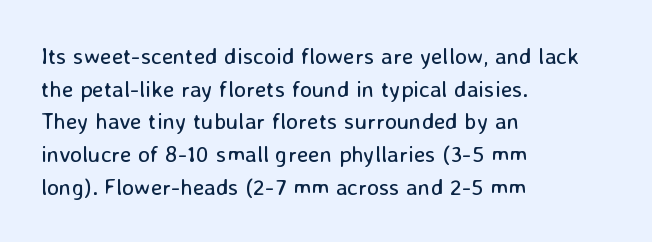
Characters follow at the spacing the type designer built in. The letterforms sit at book weight or below. Rendered with straight, roman letterforms. The rows are spaced the way most documents space them. The strip under each line holds only bare page.
